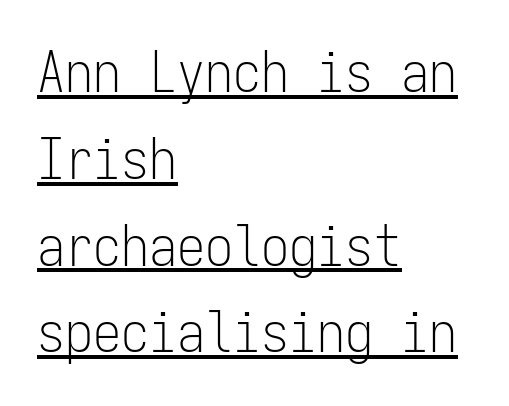
Interline gaps are of average width in this sample. Do the characters align in a grid? Yes, the font is monospaced. Note: no serifs on the glyphs. Reading down the block, your eye returns to a fixed left position each line. This rendering leaves character spacing at its baseline value. Unbolded letterforms with no extra heft.
